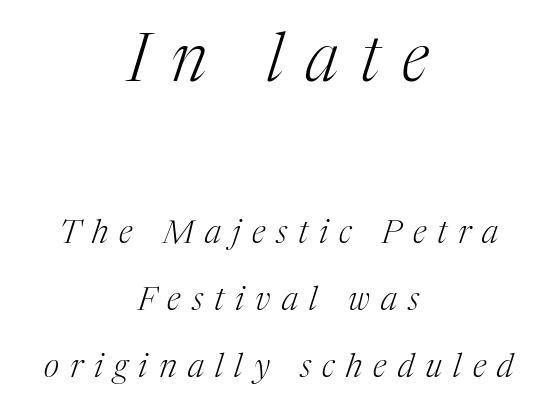
{"serif": "yes", "italic": "yes", "lean": "right", "slant_degrees": 17, "bold": "no", "weight": "light", "width": "normal", "stroke_contrast": "medium", "x_height": "medium", "monospaced": "no", "underline": "no", "align": "center", "line_spacing": "loose", "line_spacing_ratio": 2.03, "letter_spacing": "wide", "letter_spacing_em": 0.34, "larger_block": "first", "size_ratio": 2.0, "glyph_px": 66}
